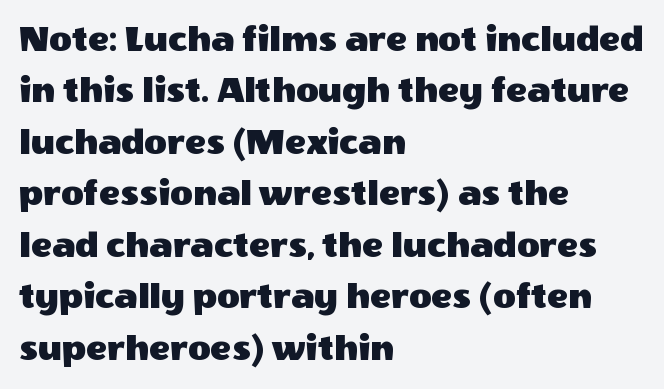
Q: Is the text italic (slanted)? A: No, it is upright.
Q: Is the typeface a serif or a sans-serif typeface? A: Sans-serif.
Q: Is the text underlined? A: No.
Q: How is the paragraph aligned? A: Left-aligned.
Q: Is the spacing between letters normal or unusually wide? A: Normal.
Q: Is the spacing between lines tight, normal or loose? A: Normal.
Q: Width (condensed, normal, or wide)? A: Normal.
Q: x-height? A: Large.
Q: Monospaced? A: No.
